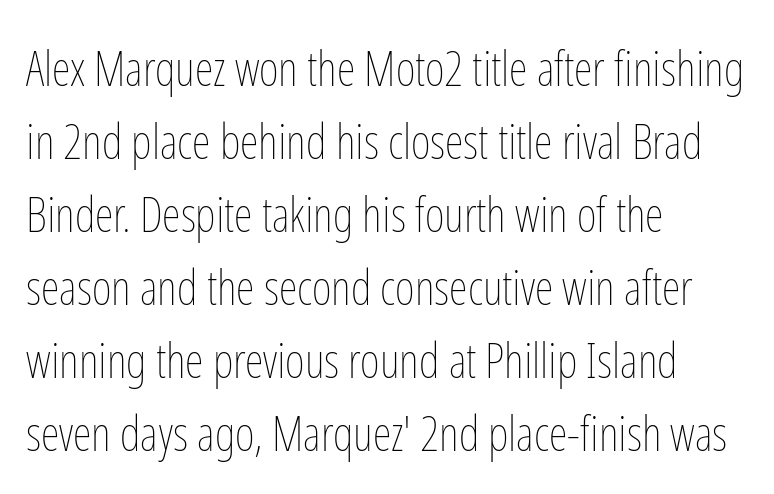
The strokes are not fattened; the text isn't bold. The baseline area is clear. When letters stand straight like this, we call the style roman or upright. The letters advance in unequal steps, a hallmark of proportional type. The setting favours the left margin, as ordinary paragraphs usually do. Whoever set this chose a conventional vertical rhythm.
